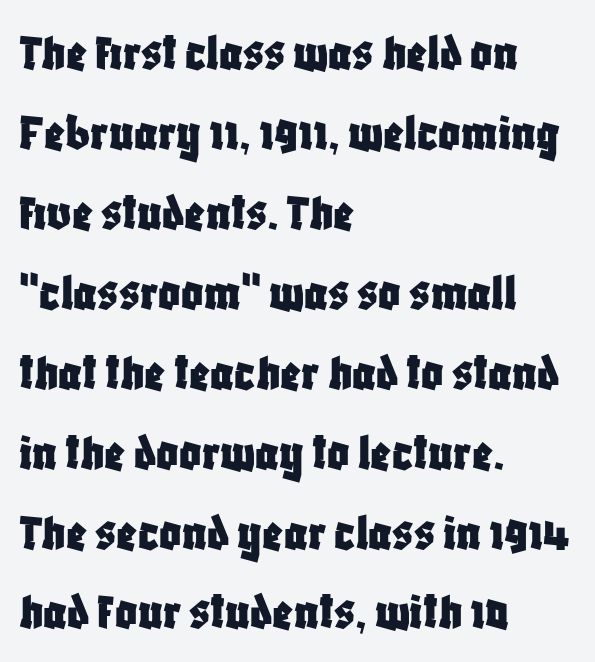
{"serif": "no", "italic": "no", "width": "condensed", "stroke_contrast": "low", "x_height": "large", "monospaced": "no", "underline": "no", "align": "left", "line_spacing": "normal", "line_spacing_ratio": 1.48, "letter_spacing": "normal", "letter_spacing_em": 0.0, "glyph_px": 54}
